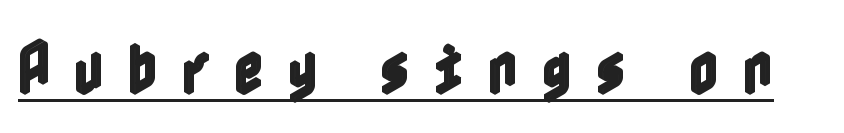
{"italic": "no", "width": "condensed", "x_height": "medium", "underline": "yes", "letter_spacing": "wide", "letter_spacing_em": 0.41, "glyph_px": 58}
